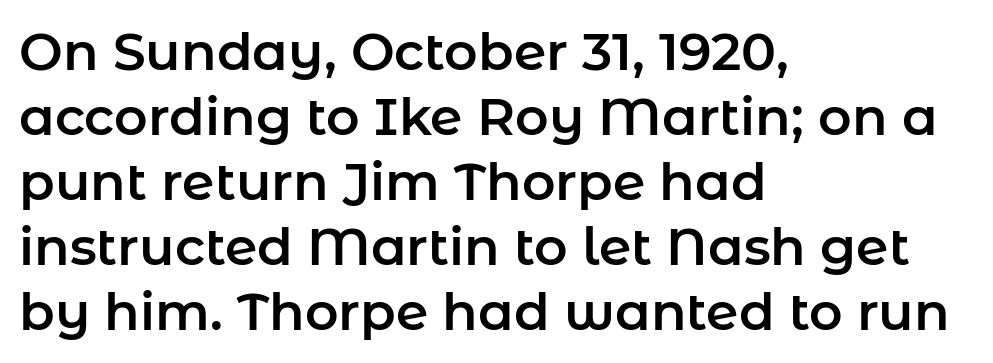
Q: Is the text italic (slanted)? A: No, it is upright.
Q: Is the typeface a serif or a sans-serif typeface? A: Sans-serif.
Q: Is the text underlined? A: No.
Q: How is the paragraph aligned? A: Left-aligned.
Q: Is the spacing between letters normal or unusually wide? A: Normal.
Q: Is the spacing between lines tight, normal or loose? A: Normal.
Q: Width (condensed, normal, or wide)? A: Normal.
Q: Stroke contrast? A: Low.
Q: x-height? A: Medium.
Q: Monospaced? A: No.
